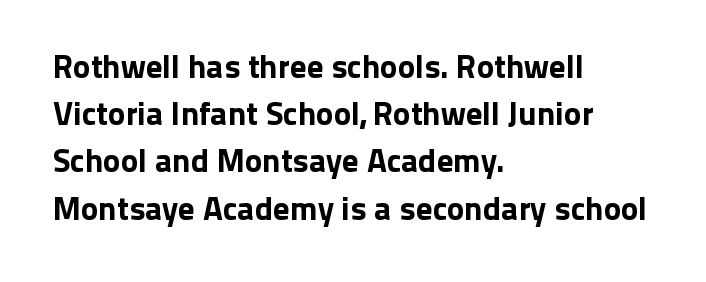
Q: Is the text italic (slanted)? A: No, it is upright.
Q: Is the typeface a serif or a sans-serif typeface? A: Sans-serif.
Q: Is the text underlined? A: No.
Q: How is the paragraph aligned? A: Left-aligned.
Q: Is the spacing between letters normal or unusually wide? A: Normal.
Q: Is the spacing between lines tight, normal or loose? A: Normal.
Q: Width (condensed, normal, or wide)? A: Normal.
Q: Stroke contrast? A: Low.
Q: x-height? A: Medium.
Q: Monospaced? A: No.
